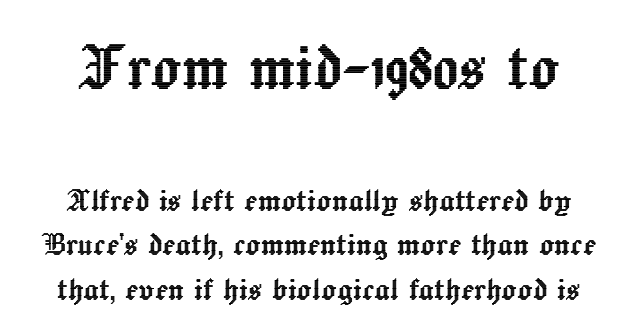
Q: Is the text italic (slanted)? A: No, it is upright.
Q: Is the text underlined? A: No.
Q: Is the spacing between letters normal or unusually wide? A: Normal.
Q: Which block of text is set in a larger size, the first (top) or the second (bottom)? A: The first (top) one.
Q: Width (condensed, normal, or wide)? A: Normal.
Q: x-height? A: Medium.
Q: Monospaced? A: No.
